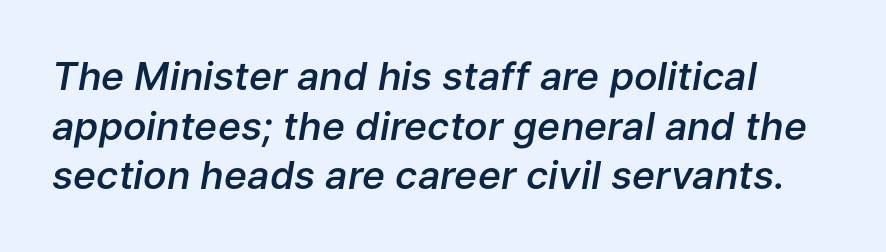
{"italic": "yes", "lean": "right", "slant_degrees": 9, "bold": "semi", "weight": "semibold", "width": "normal", "stroke_contrast": "low", "x_height": "medium", "monospaced": "no", "underline": "no", "line_spacing": "normal", "line_spacing_ratio": 1.27, "letter_spacing": "normal", "letter_spacing_em": 0.0, "glyph_px": 39}
